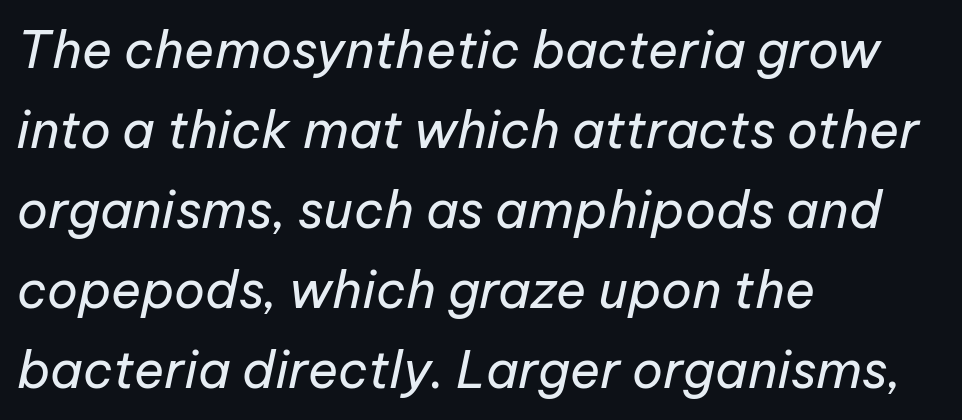
A bare baseline throughout the passage. Emphasis-style slanted type is in use. Think standard paragraph weight, or any step lighter than that. The tracking reads as untouched default to a designer's eye.
